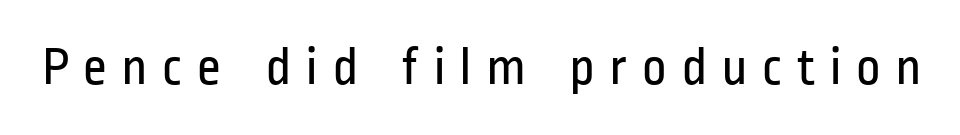
Here the glyphs are tracked loosely, breaking word shapes into spaced letters. Does the lettering tilt? It doesn't — this is upright. Does the type have serifs? No, each stem ends abruptly. The specimen omits any rule beneath the text block's lines. Proportional: the letters do not fall into vertical columns. Heft: none added — not bold.
